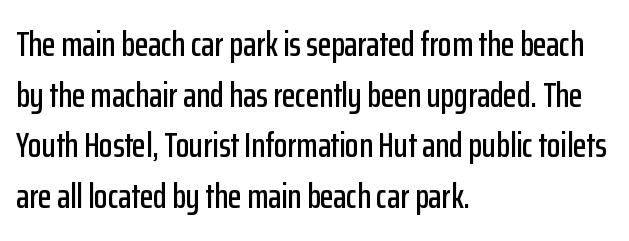
Q: Is the text italic (slanted)? A: No, it is upright.
Q: Is the typeface a serif or a sans-serif typeface? A: Sans-serif.
Q: Is the text underlined? A: No.
Q: How is the paragraph aligned? A: Left-aligned.
Q: Is the spacing between letters normal or unusually wide? A: Normal.
Q: Is the spacing between lines tight, normal or loose? A: Normal.
Q: Width (condensed, normal, or wide)? A: Condensed.
Q: Stroke contrast? A: Low.
Q: x-height? A: Medium.
Q: Monospaced? A: No.
